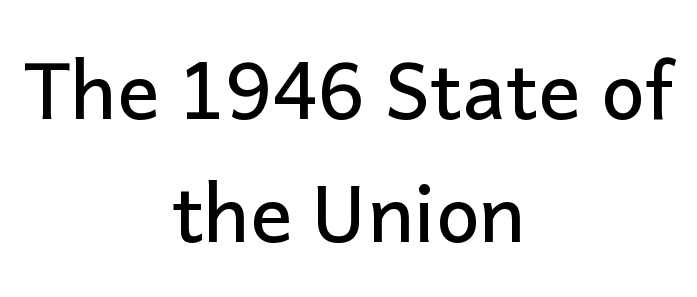
The image shows 78 px sans-serif type, upright; set centered, normal line spacing (1.58x), normal letter spacing, not underlined; low stroke contrast and a medium x-height.
